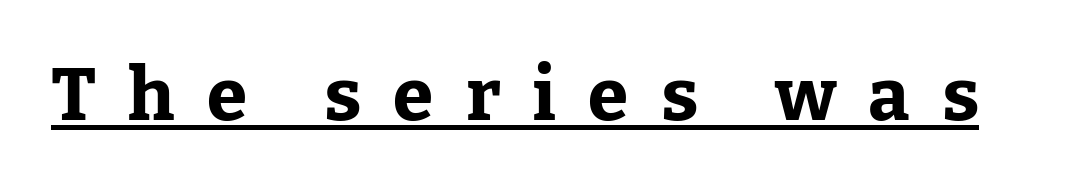
{"serif": "yes", "italic": "no", "bold": "yes", "weight": "bold", "width": "normal", "stroke_contrast": "low", "x_height": "medium", "monospaced": "no", "underline": "yes", "letter_spacing": "wide", "letter_spacing_em": 0.44, "glyph_px": 73}
